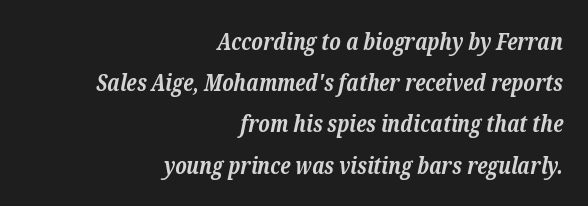
Q: Is the text bold? A: Yes.
Q: Is the text italic (slanted)? A: Yes, it leans right by about 12 degrees.
Q: Is the text underlined? A: No.
Q: How is the paragraph aligned? A: Right-aligned.
Q: Is the spacing between letters normal or unusually wide? A: Normal.
